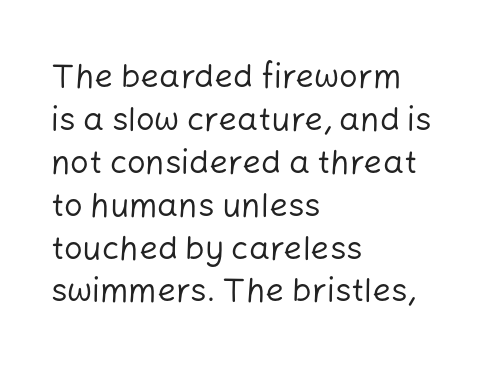
Q: Is the text bold? A: No.
Q: Is the text italic (slanted)? A: No, it is upright.
Q: Is the typeface a serif or a sans-serif typeface? A: Sans-serif.
Q: Is the text underlined? A: No.
Q: How is the paragraph aligned? A: Left-aligned.
Q: Is the spacing between letters normal or unusually wide? A: Normal.
Q: Is the spacing between lines tight, normal or loose? A: Normal.
Q: Width (condensed, normal, or wide)? A: Normal.
Q: Stroke contrast? A: Low.
Q: x-height? A: Medium.
Q: Monospaced? A: No.
